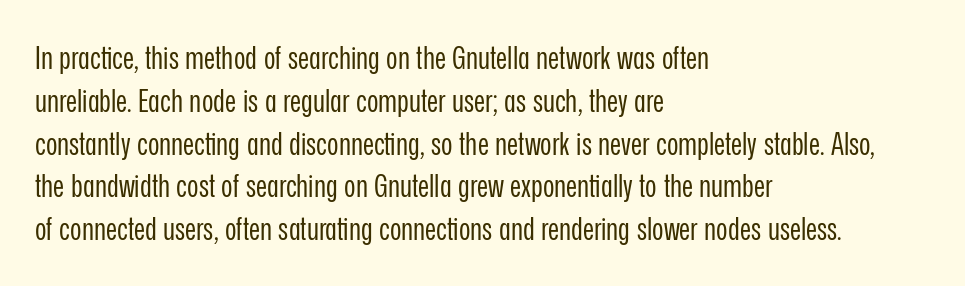
Q: Is the text bold? A: No.
Q: Is the text italic (slanted)? A: No, it is upright.
Q: Is the typeface a serif or a sans-serif typeface? A: Sans-serif.
Q: Is the text underlined? A: No.
Q: How is the paragraph aligned? A: Left-aligned.
Q: Is the spacing between letters normal or unusually wide? A: Normal.
Q: Is the spacing between lines tight, normal or loose? A: Normal.
Q: Width (condensed, normal, or wide)? A: Condensed.
Q: Stroke contrast? A: Low.
Q: x-height? A: Medium.
Q: Monospaced? A: No.
